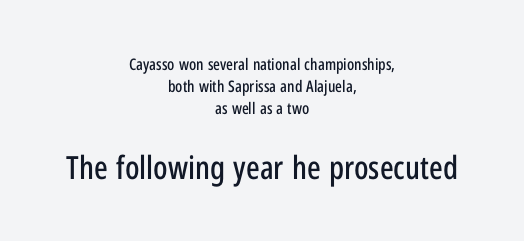
The image shows 32 px condensed sans-serif type, upright; set centered, normal line spacing (1.38x), normal letter spacing, not underlined; the second (bottom) block is 2.0x larger; low stroke contrast and a medium x-height.
